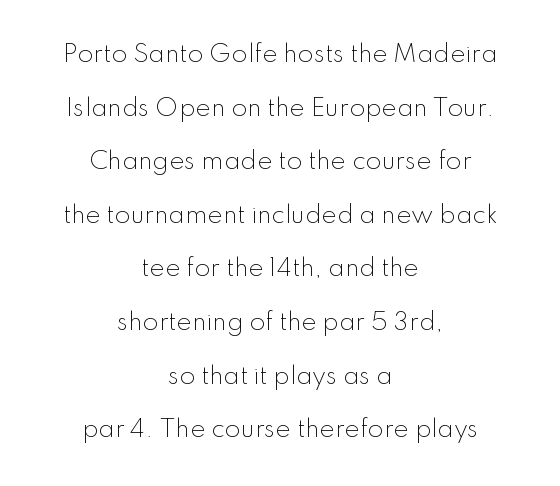
{"italic": "no", "bold": "no", "underline": "no", "align": "center", "line_spacing": "loose", "line_spacing_ratio": 2.33, "letter_spacing": "normal", "letter_spacing_em": 0.0, "glyph_px": 23}
